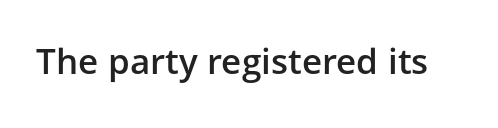
Q: Is the text bold? A: Semi-bold.
Q: Is the text italic (slanted)? A: No, it is upright.
Q: Is the typeface a serif or a sans-serif typeface? A: Sans-serif.
Q: Is the text underlined? A: No.
Q: Is the spacing between letters normal or unusually wide? A: Normal.
Q: Width (condensed, normal, or wide)? A: Normal.
Q: Stroke contrast? A: Low.
Q: x-height? A: Medium.
Q: Monospaced? A: No.
